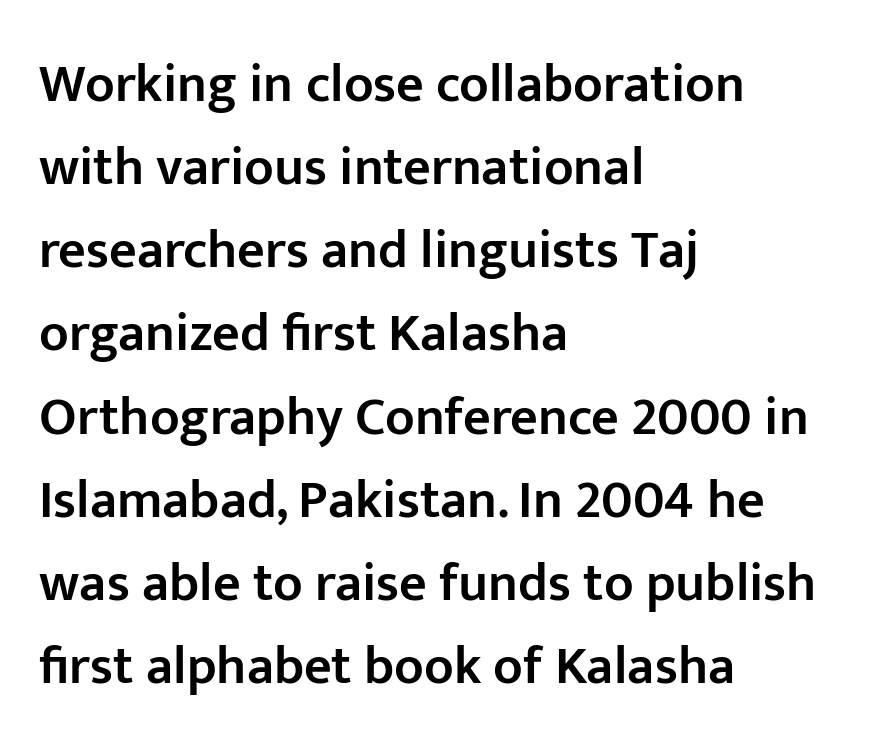
Nope, not italic — everything's standing straight. The space directly below the letters is spotless. The characters look somewhat weighty, a semibold short of true bold. These lines sit exactly where default settings would place them. These lines are rendered in a variable-pitch font.
